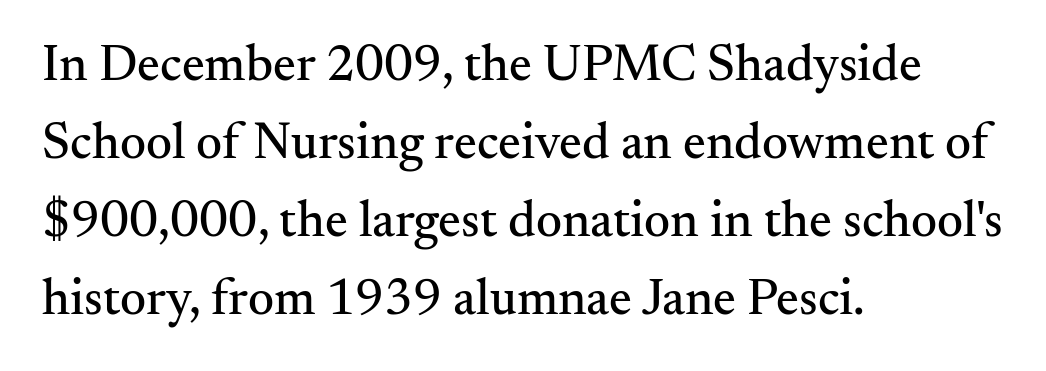
This sample uses a serif face. This sample uses an upright cut, with every glyph sitting square on the baseline. Every row of glyphs begins at an identical x-position on the left. The designer left line spacing at the default. Proportional: the letters do not fall into vertical columns.
